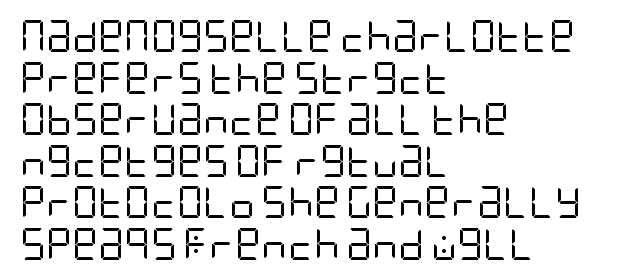
{"serif": "no", "italic": "no", "bold": "no", "weight": "regular", "width": "condensed", "stroke_contrast": "low", "x_height": "large", "underline": "no", "align": "left", "line_spacing": "normal", "line_spacing_ratio": 1.3, "letter_spacing": "normal", "letter_spacing_em": 0.0, "glyph_px": 32}
